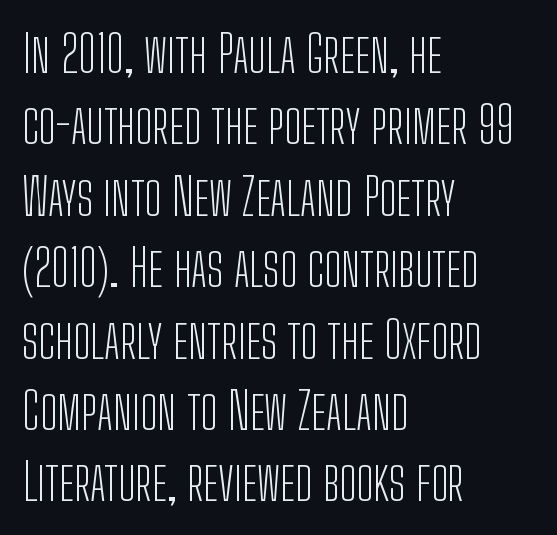
{"serif": "no", "italic": "no", "bold": "no", "weight": "light", "width": "condensed", "stroke_contrast": "low", "x_height": "medium", "monospaced": "no", "underline": "no", "align": "left", "line_spacing": "normal", "line_spacing_ratio": 1.4, "letter_spacing": "normal", "letter_spacing_em": 0.0, "glyph_px": 51}
